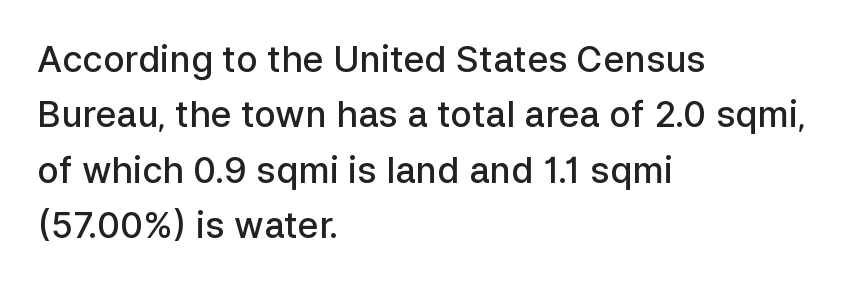
Is there much room between lines? A standard amount, neither cramped nor airy. Nobody drew a line under any word here. The designer went with a sans here, leaving each stem footless. The gaps between neighbouring characters are ordinary and unremarkable. The face used here is proportionally spaced, like ordinary book or web type. Horizontally, the lines are justified to the leading edge only.
